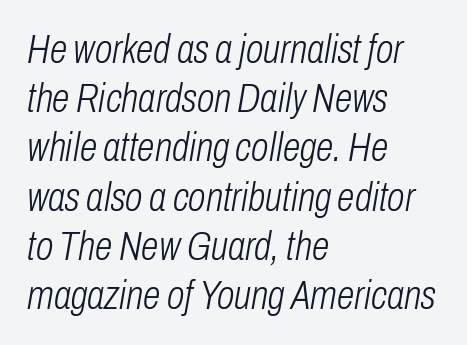
{"italic": "yes", "lean": "right", "slant_degrees": 10, "bold": "no", "weight": "light", "width": "condensed", "stroke_contrast": "low", "x_height": "medium", "monospaced": "no", "underline": "no", "align": "left", "line_spacing_ratio": 1.23, "letter_spacing": "normal", "letter_spacing_em": 0.0, "glyph_px": 40}
